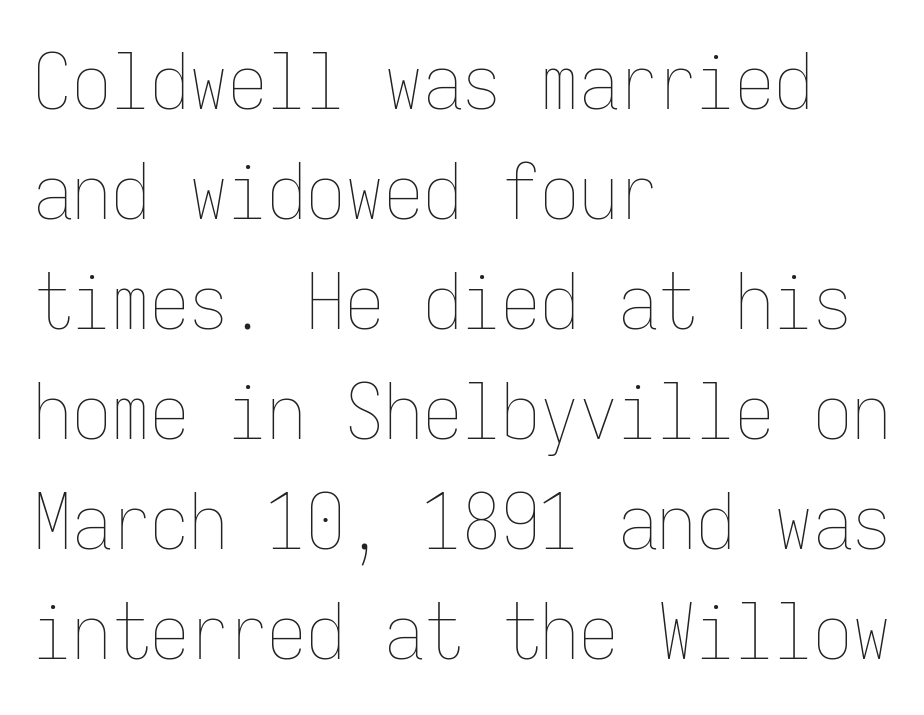
{"italic": "no", "bold": "no", "weight": "thin", "width": "condensed", "stroke_contrast": "low", "x_height": "medium", "monospaced": "yes", "underline": "no", "align": "left", "line_spacing": "normal", "line_spacing_ratio": 1.41, "letter_spacing": "normal", "letter_spacing_em": 0.0, "glyph_px": 78}
